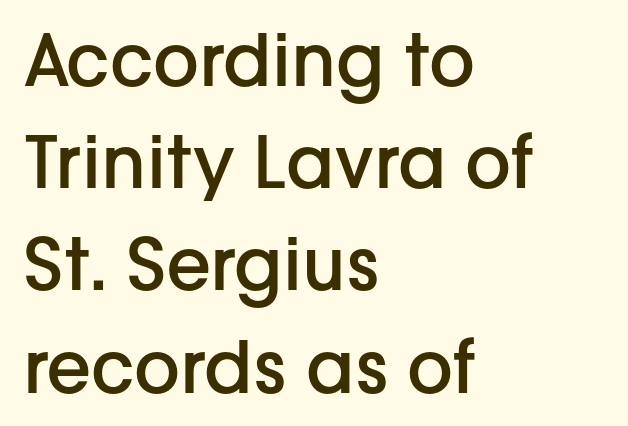
Q: Is the text bold? A: Semi-bold.
Q: Is the text italic (slanted)? A: No, it is upright.
Q: Is the typeface a serif or a sans-serif typeface? A: Sans-serif.
Q: Is the text underlined? A: No.
Q: How is the paragraph aligned? A: Left-aligned.
Q: Is the spacing between letters normal or unusually wide? A: Normal.
Q: Is the spacing between lines tight, normal or loose? A: Normal.
Q: Width (condensed, normal, or wide)? A: Normal.
Q: Stroke contrast? A: Low.
Q: x-height? A: Medium.
Q: Monospaced? A: No.
